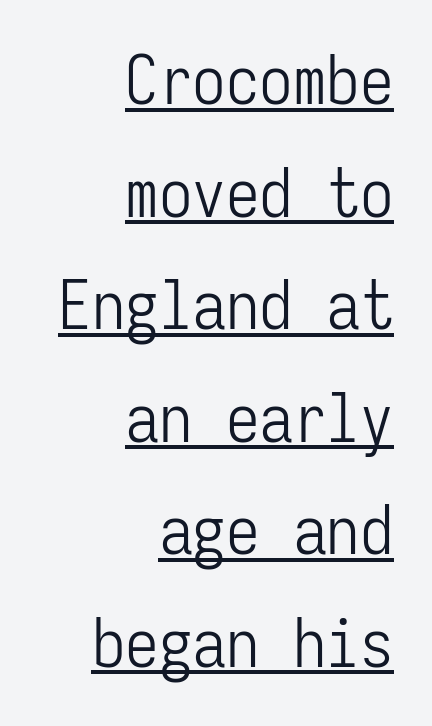
{"serif": "no", "italic": "no", "bold": "no", "weight": "light", "width": "condensed", "stroke_contrast": "low", "x_height": "medium", "monospaced": "yes", "underline": "yes", "align": "right", "line_spacing": "normal", "line_spacing_ratio": 1.68, "letter_spacing": "normal", "letter_spacing_em": 0.0, "glyph_px": 67}
